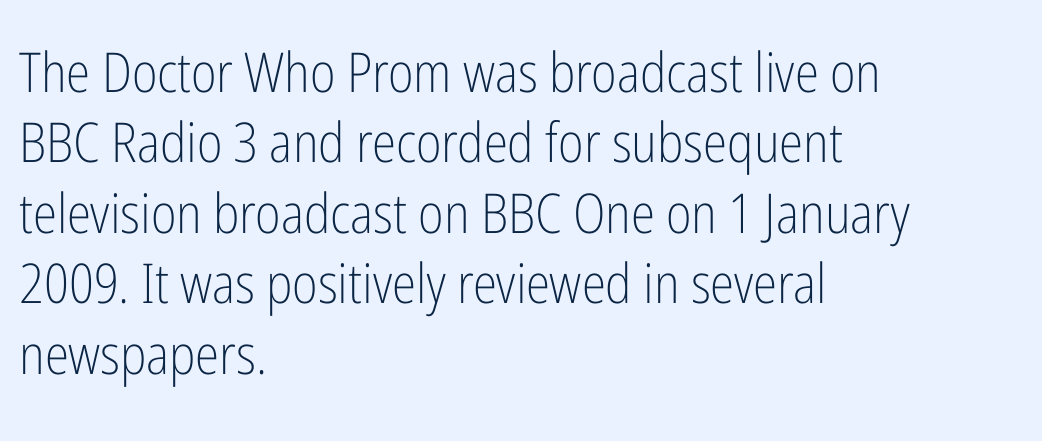
These lines are set flush left with a ragged right edge. The horizontal fit of the characters is conventional and even. Character widths vary here, with narrow letters taking less room than wide ones. A bare baseline throughout the passage. The rendering shows plain stroke endings on the letterforms — a sans-serif design.
